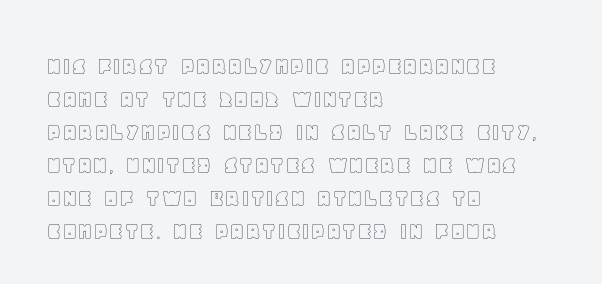
The image shows 27 px text type, upright; set left-aligned, line spacing 1.22x, normal letter spacing, not underlined.
